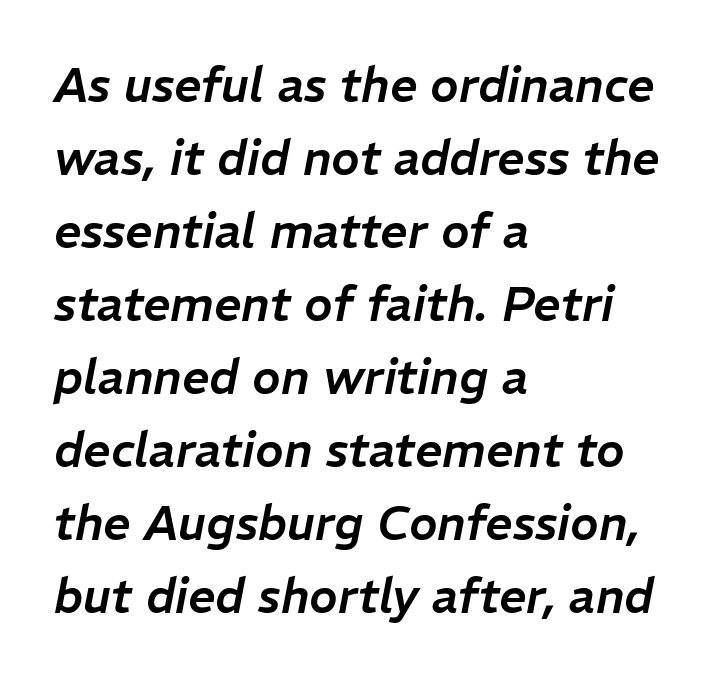
The image shows 48 px text type, italic (leaning right); set left-aligned, normal line spacing (1.52x), normal letter spacing, not underlined; low stroke contrast and a medium x-height.
